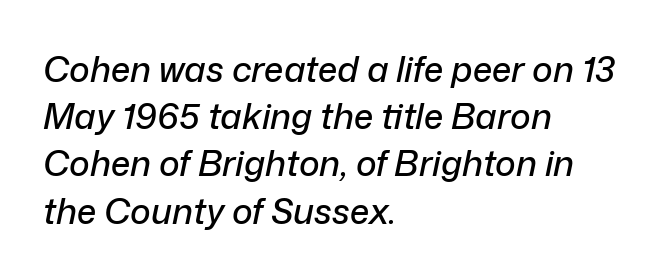
Q: Is the text italic (slanted)? A: Yes, it leans right by about 12 degrees.
Q: Is the text underlined? A: No.
Q: How is the paragraph aligned? A: Left-aligned.
Q: Is the spacing between letters normal or unusually wide? A: Normal.
Q: Is the spacing between lines tight, normal or loose? A: Normal.
Q: Width (condensed, normal, or wide)? A: Normal.
Q: Stroke contrast? A: Low.
Q: x-height? A: Medium.
Q: Monospaced? A: No.
